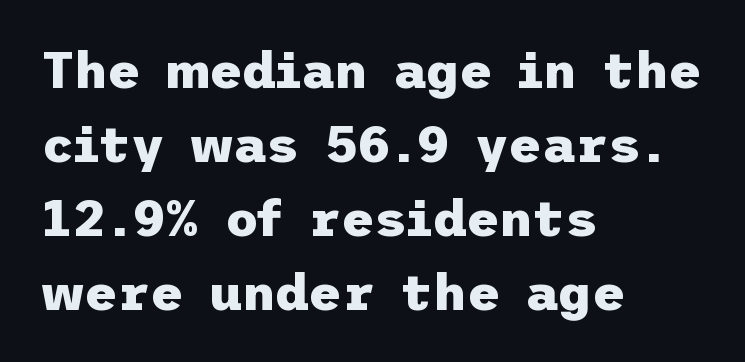
Weight check: bold — yes, fully. Anything drawn beneath the words? Only blank space. Is this a sans? Yes — the strokes have no serifs. Does extra space separate the letters? No, they use regular spacing.
